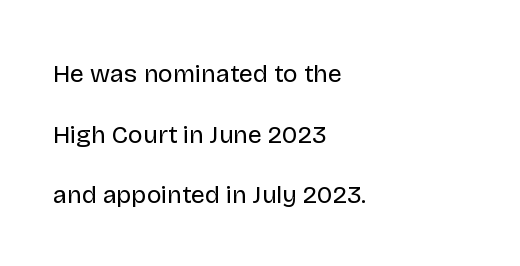
{"italic": "no", "bold": "no", "underline": "no", "align": "left", "line_spacing": "loose", "line_spacing_ratio": 2.43, "letter_spacing": "normal", "letter_spacing_em": 0.0, "glyph_px": 25}
